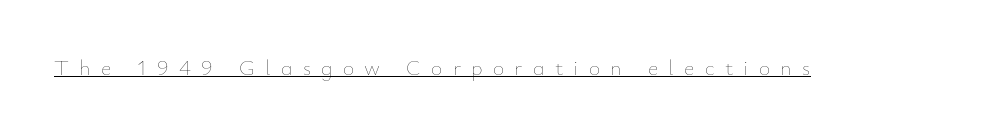
This is roman type, the default non-slanted kind. The typesetting does not lean heavy: it is not bold. The type is letterspaced generously, with wide tracking. What decoration does the sample have? An underline.
